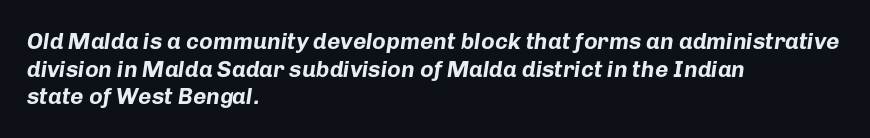
Compared with typical body copy, the letter spacing here is the same. The lines are quadded left. Strong, thick strokes mark this as bold type. The space directly below the letters is spotless.
